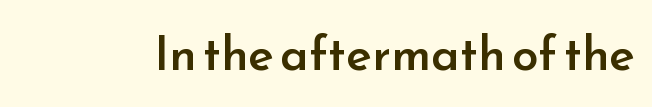
The image shows 48 px semibold sans-serif type, upright; set normal letter spacing, not underlined; low stroke contrast and a small x-height.
